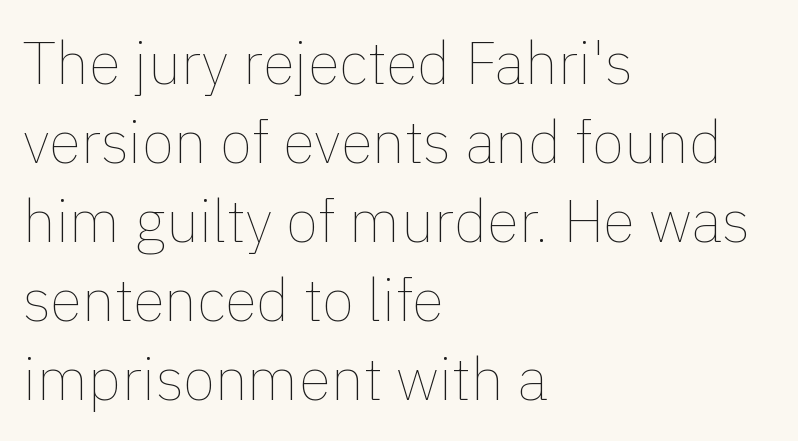
Q: Is the text bold? A: No.
Q: Is the text italic (slanted)? A: No, it is upright.
Q: Is the text underlined? A: No.
Q: How is the paragraph aligned? A: Left-aligned.
Q: Is the spacing between letters normal or unusually wide? A: Normal.
Q: Is the spacing between lines tight, normal or loose? A: Normal.
Q: Width (condensed, normal, or wide)? A: Normal.
Q: x-height? A: Medium.
Q: Monospaced? A: No.
